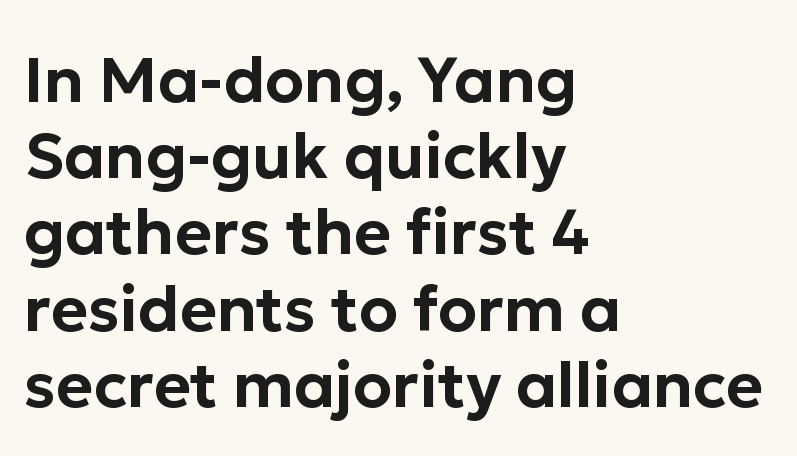
Decoration check: the copy has no underline. The face used here is proportionally spaced, like ordinary book or web type. The line texture is even and compact thanks to regular tracking. Notice how the passage keeps a crisp vertical edge on the left only.
